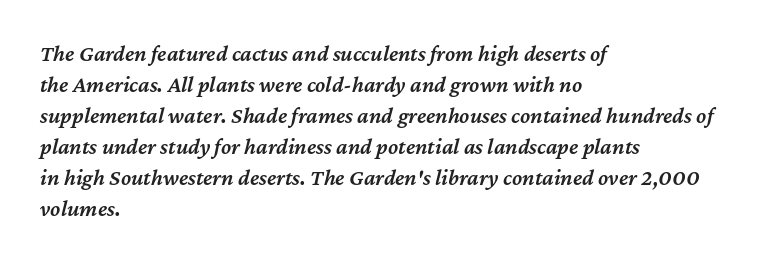
Look at the stroke-to-counter ratio: somewhat heavy, a semibold. Standard letterfit; no display-style spreading of the glyphs. Each line starts at the same left margin while the right side varies. This rendering features lettering with no underline.
